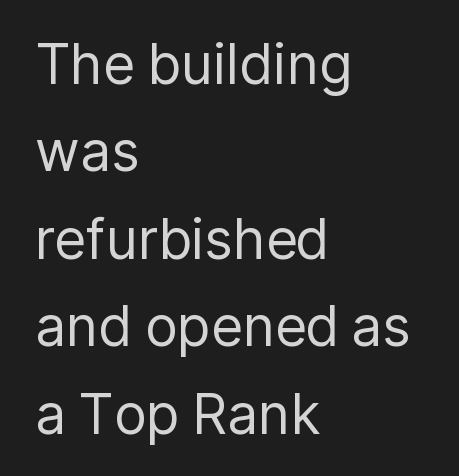
{"serif": "no", "italic": "no", "bold": "no", "weight": "regular", "width": "normal", "stroke_contrast": "low", "x_height": "medium", "monospaced": "no", "underline": "no", "align": "left", "line_spacing": "normal", "line_spacing_ratio": 1.59, "letter_spacing": "normal", "letter_spacing_em": 0.0, "glyph_px": 55}
